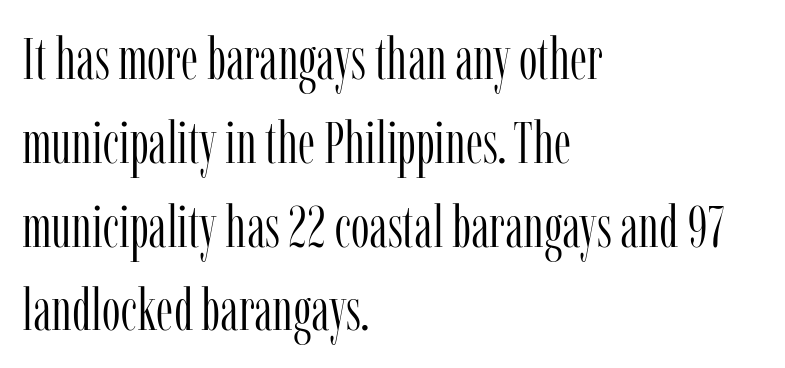
{"serif": "yes", "italic": "no", "bold": "no", "weight": "light", "width": "condensed", "stroke_contrast": "low", "x_height": "medium", "monospaced": "no", "underline": "no", "align": "left", "line_spacing": "normal", "line_spacing_ratio": 1.42, "letter_spacing": "normal", "letter_spacing_em": 0.0, "glyph_px": 59}
